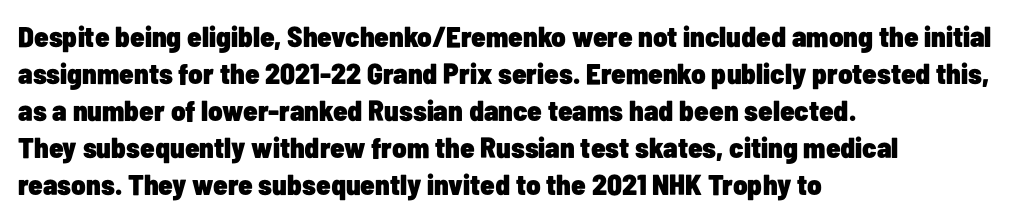
The image shows 29 px heavy, condensed sans-serif type, upright; set left-aligned, normal line spacing (1.28x), normal letter spacing, not underlined; low stroke contrast and a medium x-height.
